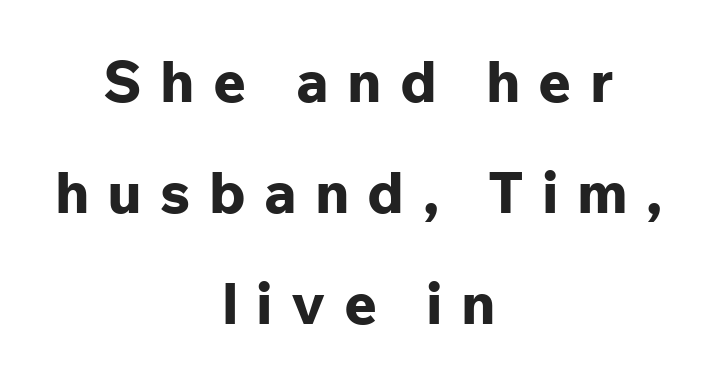
Q: Is the text bold? A: Yes.
Q: Is the text italic (slanted)? A: No, it is upright.
Q: Is the typeface a serif or a sans-serif typeface? A: Sans-serif.
Q: Is the text underlined? A: No.
Q: How is the paragraph aligned? A: Centered.
Q: Is the spacing between letters normal or unusually wide? A: Unusually wide.
Q: Is the spacing between lines tight, normal or loose? A: Loose.
Q: Width (condensed, normal, or wide)? A: Normal.
Q: Stroke contrast? A: Low.
Q: x-height? A: Medium.
Q: Monospaced? A: No.
